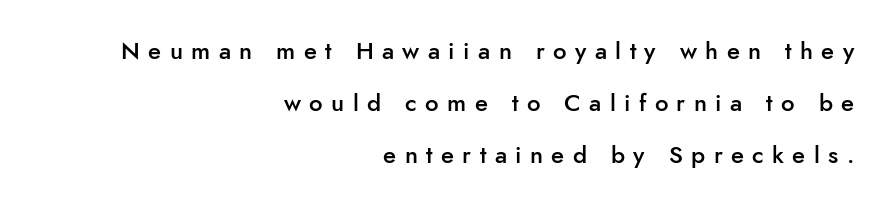
{"italic": "no", "bold": "semi", "underline": "no", "align": "right", "line_spacing": "loose", "line_spacing_ratio": 2.17, "letter_spacing": "wide", "letter_spacing_em": 0.35, "glyph_px": 24}
